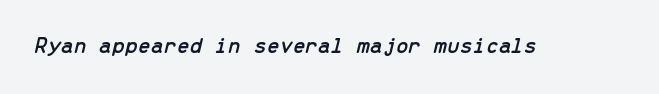
Q: Is the text italic (slanted)? A: Yes, it leans right by about 13 degrees.
Q: Is the text underlined? A: No.
Q: Is the spacing between letters normal or unusually wide? A: Normal.
